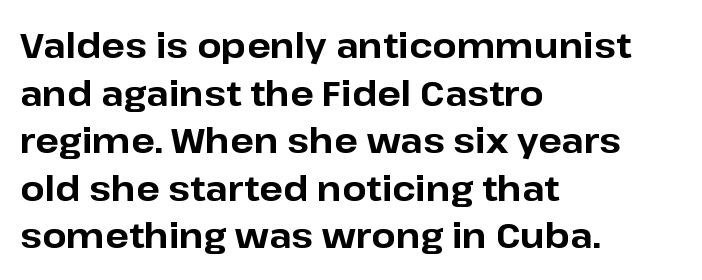
{"serif": "no", "italic": "no", "bold": "yes", "weight": "bold", "width": "normal", "stroke_contrast": "low", "x_height": "medium", "monospaced": "no", "underline": "no", "align": "left", "line_spacing": "normal", "line_spacing_ratio": 1.36, "letter_spacing": "normal", "letter_spacing_em": 0.0, "glyph_px": 35}
